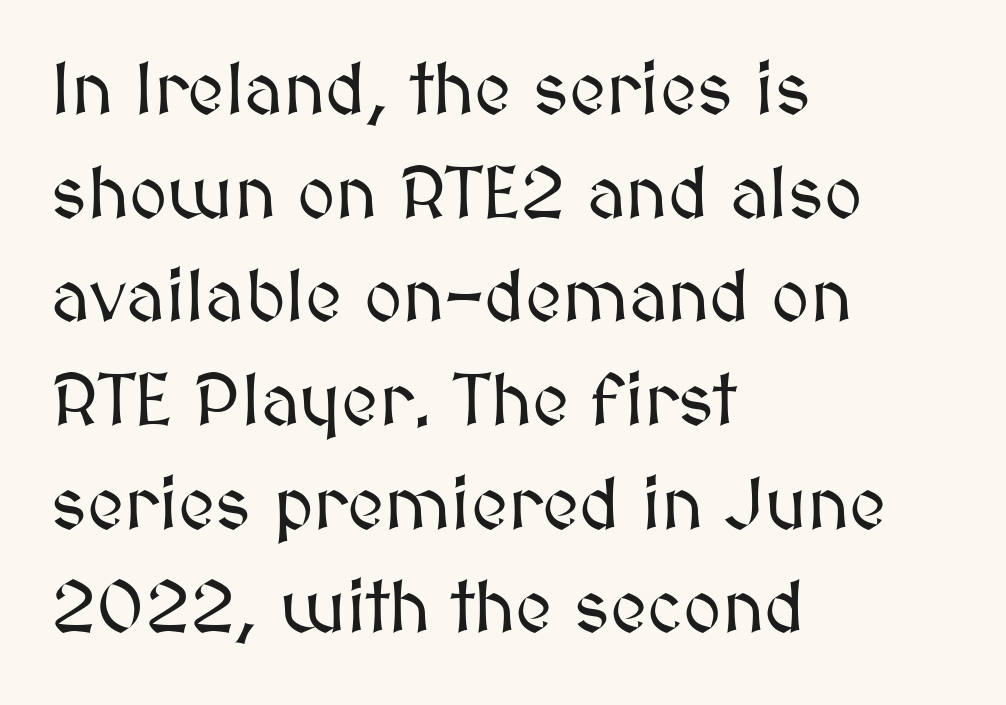
Q: Is the text italic (slanted)? A: No, it is upright.
Q: Is the text underlined? A: No.
Q: How is the paragraph aligned? A: Left-aligned.
Q: Is the spacing between letters normal or unusually wide? A: Normal.
Q: Is the spacing between lines tight, normal or loose? A: Normal.
Q: Width (condensed, normal, or wide)? A: Normal.
Q: Stroke contrast? A: Medium.
Q: x-height? A: Medium.
Q: Monospaced? A: No.
